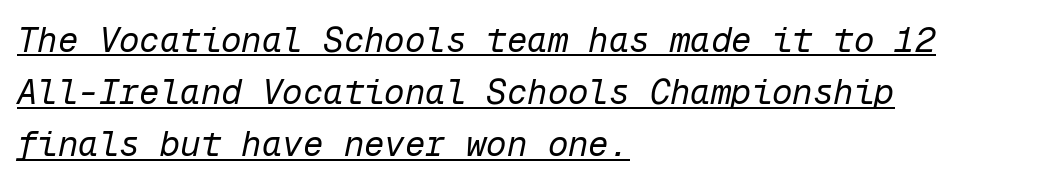
The image shows 34 px regular-weight type, italic (leaning right), monospaced; set left-aligned, normal line spacing (1.53x), normal letter spacing, underlined; low stroke contrast and a medium x-height.
